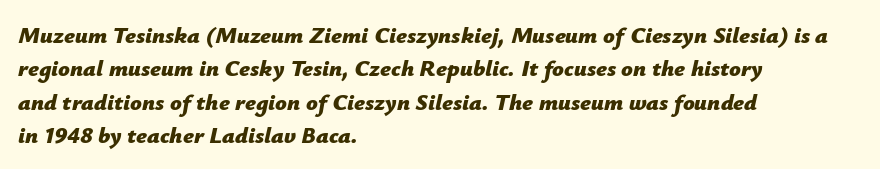
{"italic": "yes", "lean": "right", "slant_degrees": 12, "bold": "yes", "underline": "no", "align": "left", "line_spacing": "normal", "line_spacing_ratio": 1.45, "letter_spacing": "normal", "letter_spacing_em": 0.0, "glyph_px": 23}
